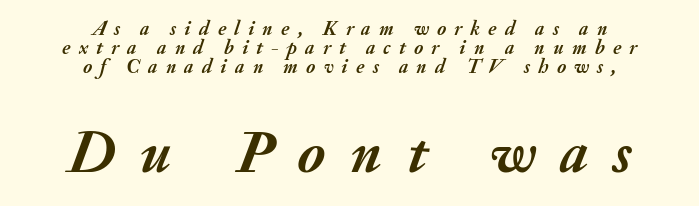
The image shows 61 px semibold type, italic (leaning right); set centered, tight line spacing (0.95x), unusually wide letter spacing (+0.41 em), not underlined; the second (bottom) block is 3.05x larger; medium stroke contrast and a small x-height.
